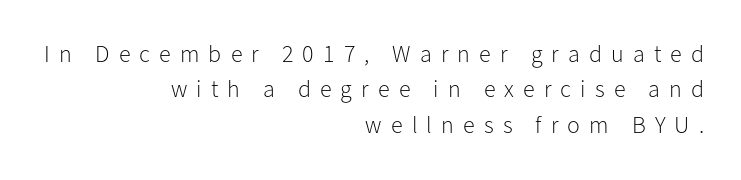
Q: Is the text bold? A: No.
Q: Is the text italic (slanted)? A: No, it is upright.
Q: Is the text underlined? A: No.
Q: How is the paragraph aligned? A: Right-aligned.
Q: Is the spacing between letters normal or unusually wide? A: Unusually wide.
Q: Is the spacing between lines tight, normal or loose? A: Normal.
